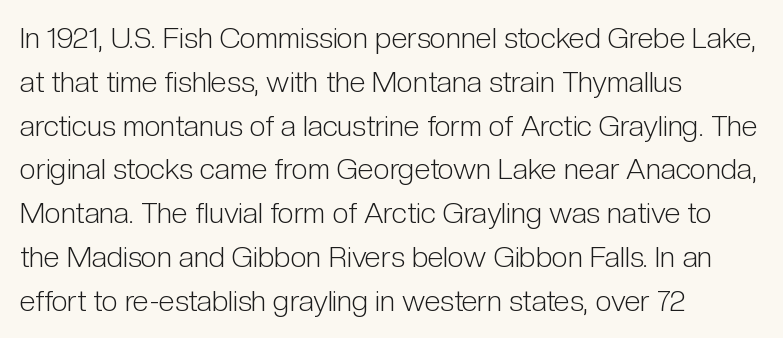
{"serif": "no", "italic": "no", "bold": "no", "weight": "light", "width": "condensed", "stroke_contrast": "low", "x_height": "medium", "monospaced": "no", "underline": "no", "align": "left", "line_spacing": "normal", "line_spacing_ratio": 1.51, "letter_spacing": "normal", "letter_spacing_em": 0.0, "glyph_px": 29}
